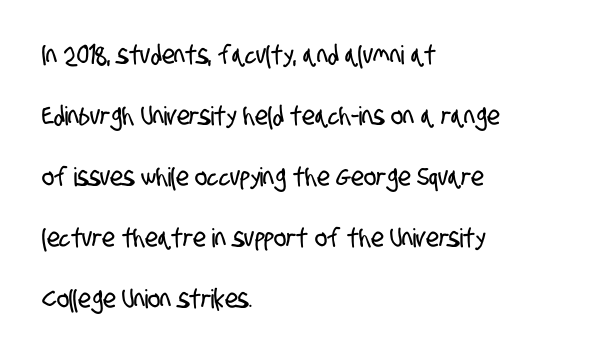
Plain, unruled lines of type. These lines stack with their left ends in a neat column. The vertical gap from one line to the next is large. The gaps between neighbouring characters are ordinary and unremarkable.
